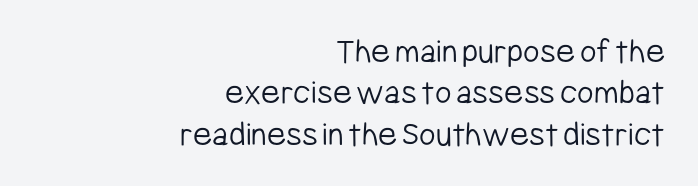
The image shows 36 px light, condensed sans-serif type, upright; set right-aligned, tight line spacing (1.15x), normal letter spacing, not underlined; low stroke contrast and a medium x-height.
